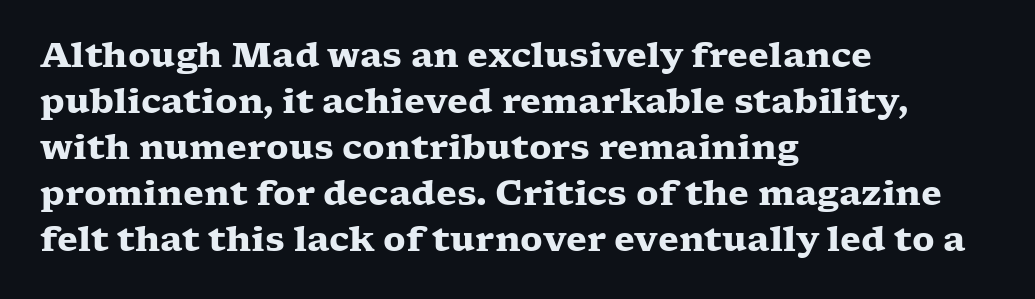
The letters stand straight up with perfectly vertical stems. Check the space under the baseline: it is left empty. Weight check: bold — yes, fully. This sample has the flowing, uneven cadence of proportional lettering. Compared with typical paragraphs, the rows here are spaced about the same. Spacing between characters is what you'd get straight out of the box.
